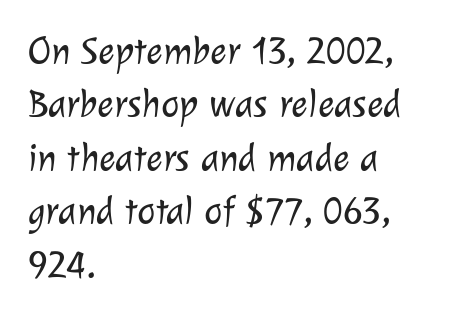
Q: Is the text bold? A: No.
Q: Is the typeface a serif or a sans-serif typeface? A: Sans-serif.
Q: Is the text underlined? A: No.
Q: How is the paragraph aligned? A: Left-aligned.
Q: Is the spacing between letters normal or unusually wide? A: Normal.
Q: Is the spacing between lines tight, normal or loose? A: Normal.
Q: Width (condensed, normal, or wide)? A: Normal.
Q: Stroke contrast? A: Low.
Q: x-height? A: Medium.
Q: Monospaced? A: No.
